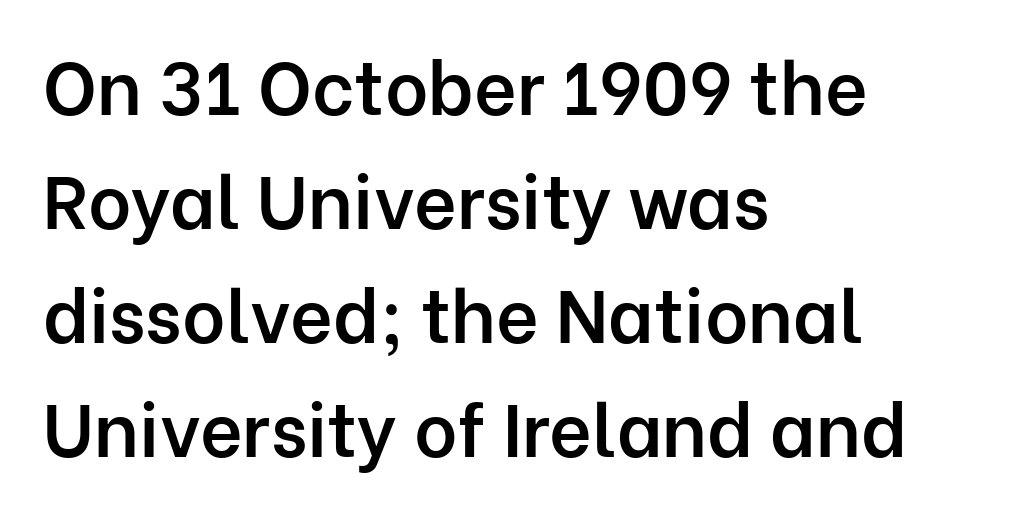
The image shows 74 px semibold sans-serif type, upright; set left-aligned, normal line spacing (1.54x), normal letter spacing, not underlined; low stroke contrast and a medium x-height.
